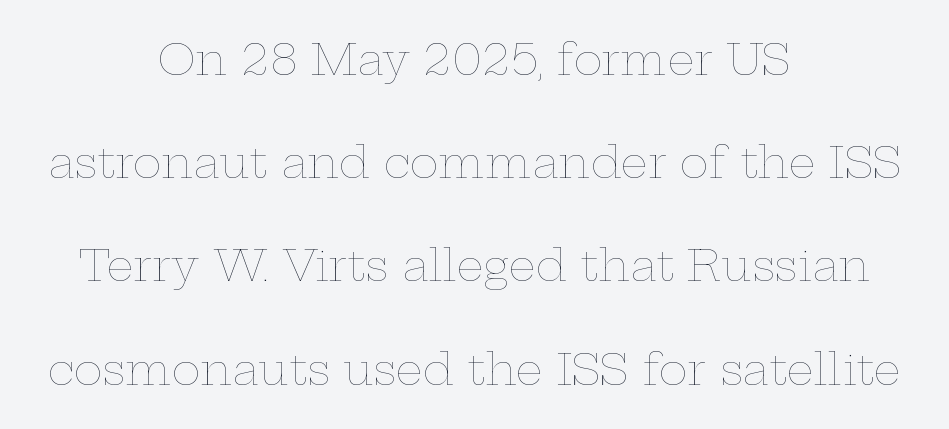
The image shows 43 px thin, wide type, upright; set centered, loose line spacing (2.4x), normal letter spacing, not underlined; low stroke contrast and a medium x-height.
